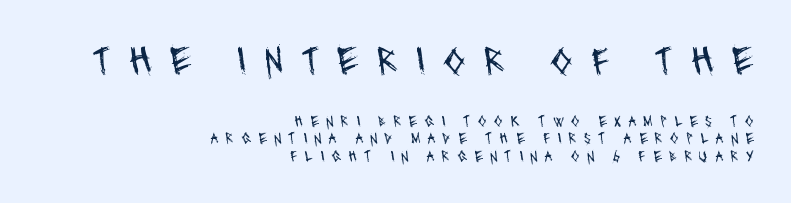
{"serif": "no", "bold": "no", "weight": "regular", "width": "condensed", "stroke_contrast": "medium", "x_height": "large", "monospaced": "no", "underline": "no", "align": "right", "line_spacing": "tight", "line_spacing_ratio": 1.08, "letter_spacing": "wide", "letter_spacing_em": 0.44, "larger_block": "first", "size_ratio": 2.5, "glyph_px": 40}
